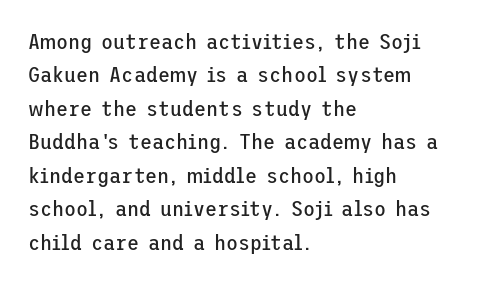
Summary of vertical rhythm: regular, with standard interline spacing. No extra ink here — the face is not bold. Quick note: not italic, upright. Horizontal alignment here is leftward, the default for most running prose.
